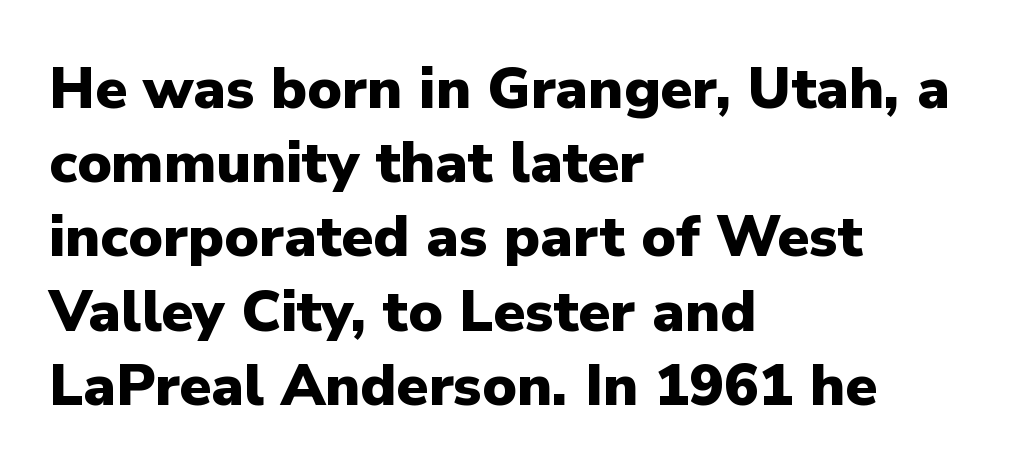
Q: Is the text bold? A: Yes.
Q: Is the text italic (slanted)? A: No, it is upright.
Q: Is the typeface a serif or a sans-serif typeface? A: Sans-serif.
Q: Is the text underlined? A: No.
Q: How is the paragraph aligned? A: Left-aligned.
Q: Is the spacing between letters normal or unusually wide? A: Normal.
Q: Is the spacing between lines tight, normal or loose? A: Normal.
Q: Width (condensed, normal, or wide)? A: Normal.
Q: Stroke contrast? A: Low.
Q: x-height? A: Medium.
Q: Monospaced? A: No.
